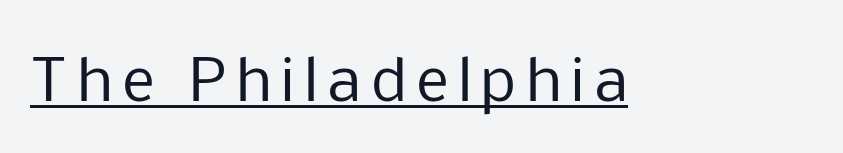
Honestly, the underline is the first thing you notice here. The passage shown is typed in a proportional face where columns would drift. This is the regular roman posture of the typeface. A typesetter would label this face a sans. Stroke thickness stays within the range of a standard reading face or lighter.
